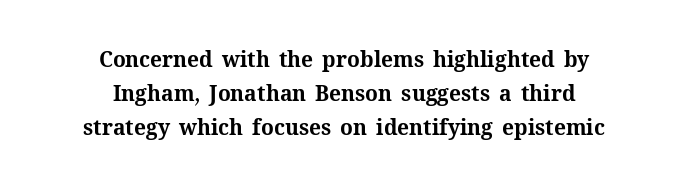
Heavy-handed strokes throughout: this text is bold. The compositor balanced each line on the midline. Quick note: interline space is typical. Italic? Not at all — the glyphs are vertical. Check the space under the baseline: it is left empty.
